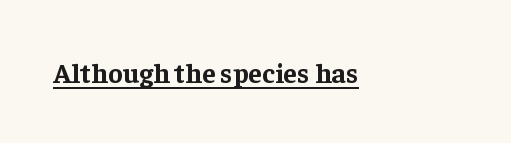
In terms of posture, this sample is upright. Weight check: bold — yes, fully. Stroke terminals: seriffed. Decoration check: the copy is underlined. Tracking here is standard; glyphs follow each other at the usual distance.
